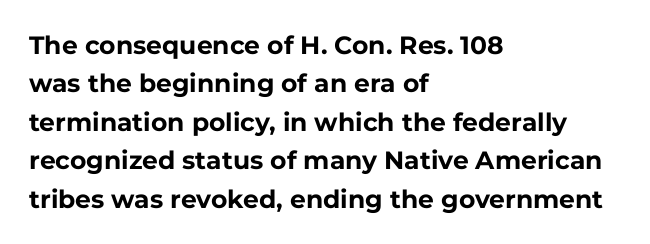
Q: Is the text bold? A: Yes.
Q: Is the text italic (slanted)? A: No, it is upright.
Q: Is the text underlined? A: No.
Q: How is the paragraph aligned? A: Left-aligned.
Q: Is the spacing between letters normal or unusually wide? A: Normal.
Q: Is the spacing between lines tight, normal or loose? A: Normal.
